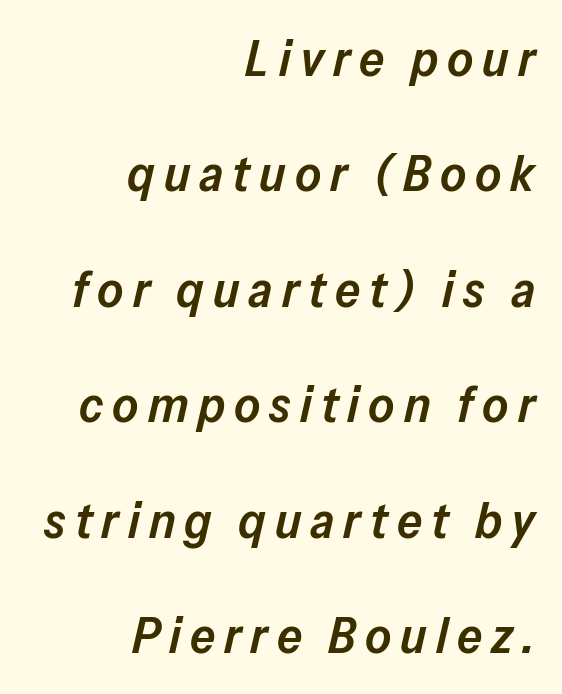
The letters advance in unequal steps, a hallmark of proportional type. Layout note: lines flush right. Quick note: italic. Unmarked baselines from the first word to the last.
